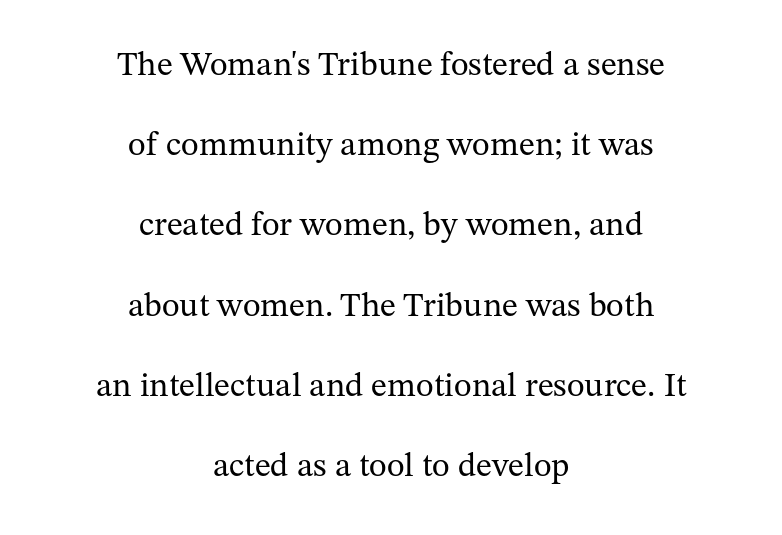
{"serif": "yes", "italic": "no", "bold": "no", "weight": "regular", "width": "normal", "stroke_contrast": "medium", "x_height": "medium", "monospaced": "no", "underline": "no", "align": "center", "line_spacing": "loose", "line_spacing_ratio": 2.36, "letter_spacing": "normal", "letter_spacing_em": 0.0, "glyph_px": 34}
